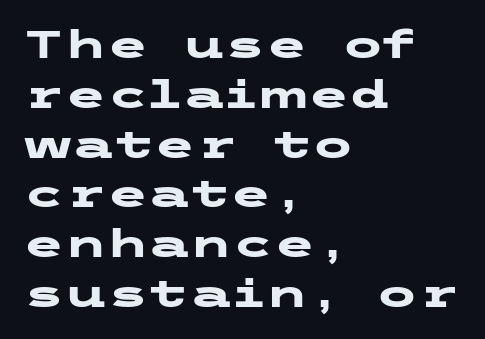
Glance below the letters and you will spot only blank space. In terms of weight, the rendering is a true, heavy bold. Is there any slant? The stems are plumb. Glyph-to-glyph distance matches everyday printed text.
